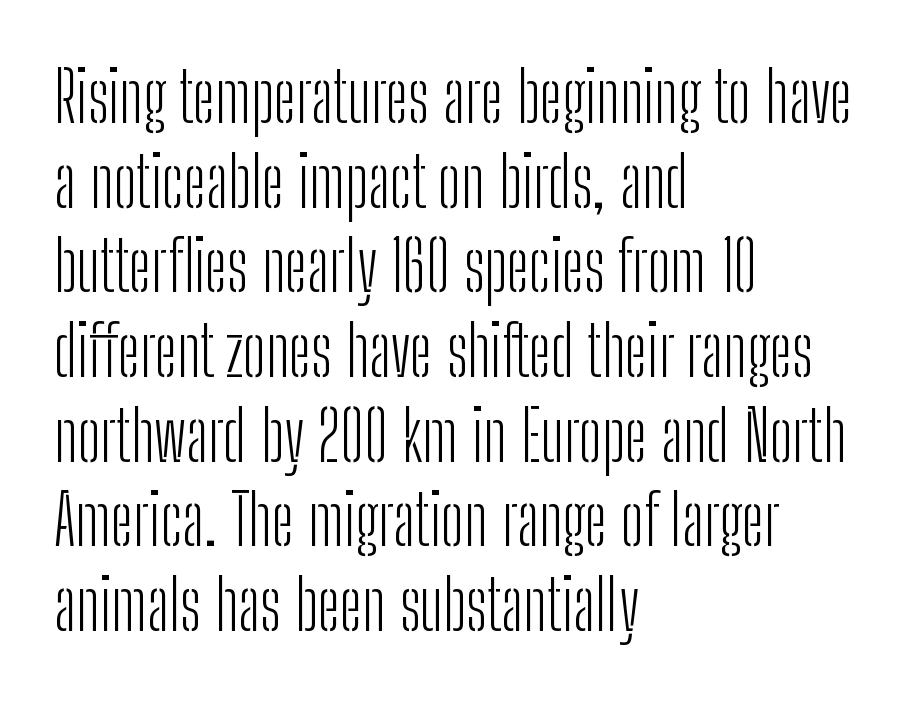
Character widths vary here, with narrow letters taking less room than wide ones. The words here are not underlined. This is roman type, the default non-slanted kind. Tracking here is standard; glyphs follow each other at the usual distance. Typeset ragged right — the left edge is the straight one.
